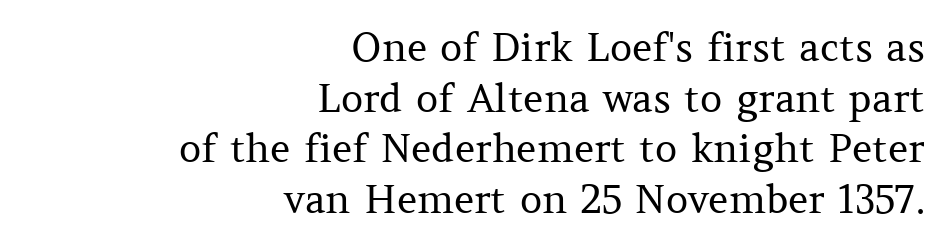
The image shows 39 px regular-weight serif type, upright; set right-aligned, normal line spacing (1.3x), normal letter spacing, not underlined; medium stroke contrast and a medium x-height.
